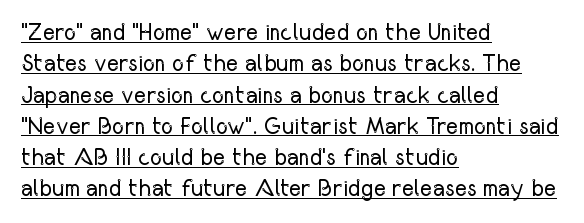
Q: Is the text bold? A: No.
Q: Is the text italic (slanted)? A: No, it is upright.
Q: Is the text underlined? A: Yes.
Q: How is the paragraph aligned? A: Left-aligned.
Q: Is the spacing between letters normal or unusually wide? A: Normal.
Q: Is the spacing between lines tight, normal or loose? A: Normal.
